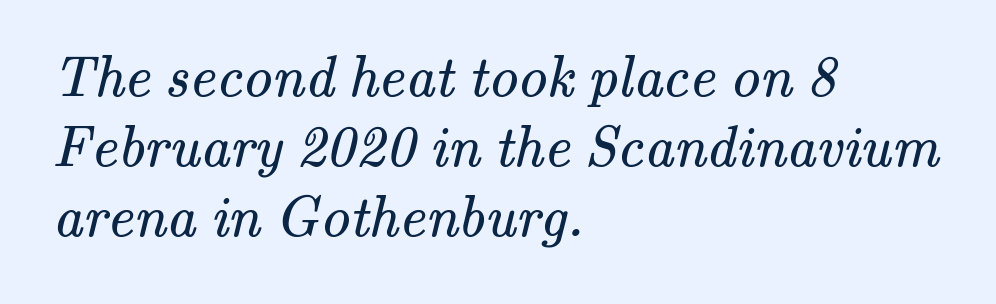
Q: Is the text bold? A: No.
Q: Is the typeface a serif or a sans-serif typeface? A: Serif.
Q: Is the text underlined? A: No.
Q: How is the paragraph aligned? A: Left-aligned.
Q: Is the spacing between letters normal or unusually wide? A: Normal.
Q: Width (condensed, normal, or wide)? A: Normal.
Q: Stroke contrast? A: Medium.
Q: x-height? A: Small.
Q: Monospaced? A: No.
